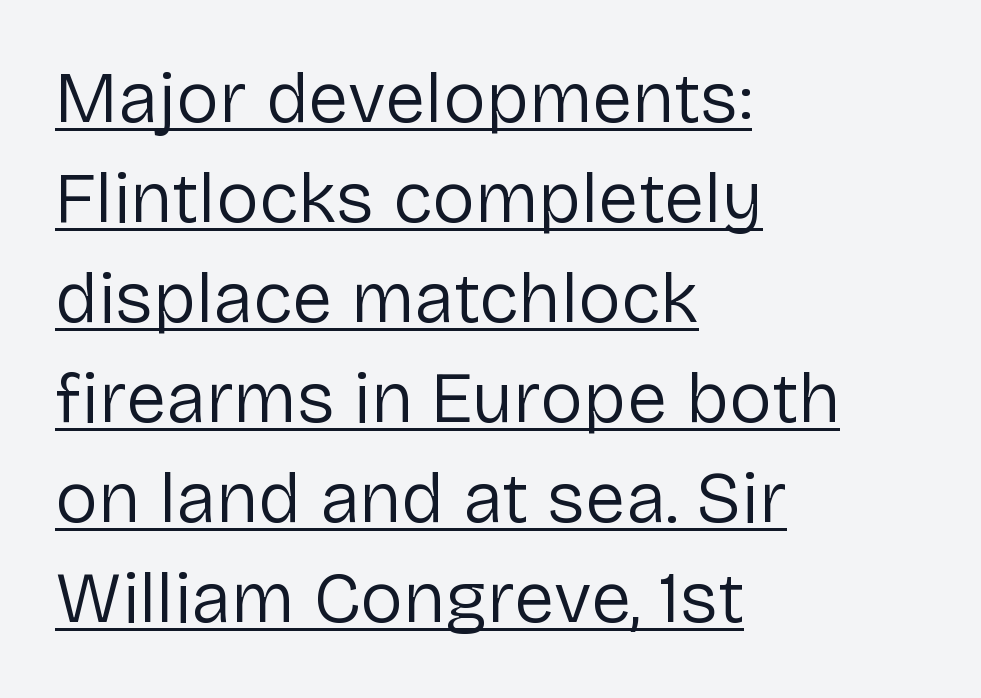
The image shows 72 px regular-weight sans-serif type, upright; set left-aligned, normal line spacing (1.39x), normal letter spacing, underlined; low stroke contrast and a medium x-height.
